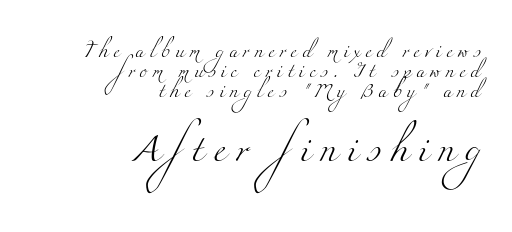
The line-height multiplier appears to be the usual default. Has an underline been added? It has not. Where is the straight margin? On the right. Here the second block reads like a headline and the first like body copy. Stems here are at most as thick as an everyday book face.
